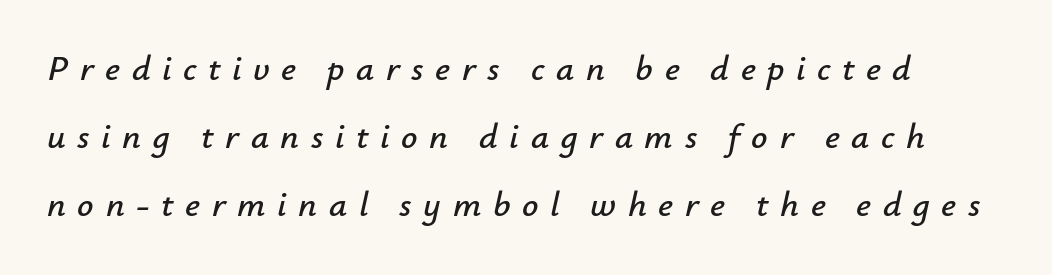
{"italic": "yes", "lean": "right", "slant_degrees": 12, "width": "normal", "stroke_contrast": "low", "x_height": "small", "monospaced": "no", "underline": "no", "line_spacing_ratio": 1.89, "letter_spacing": "wide", "letter_spacing_em": 0.32, "glyph_px": 36}
